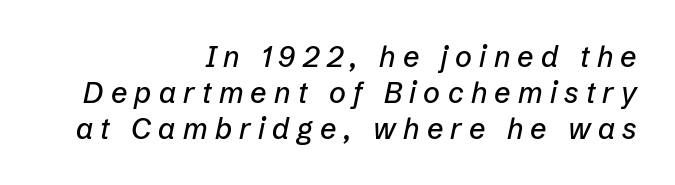
The image shows 29 px text type, italic (leaning right); set right-aligned, line spacing 1.24x, unusually wide letter spacing (+0.25 em), not underlined; low stroke contrast and a medium x-height.
